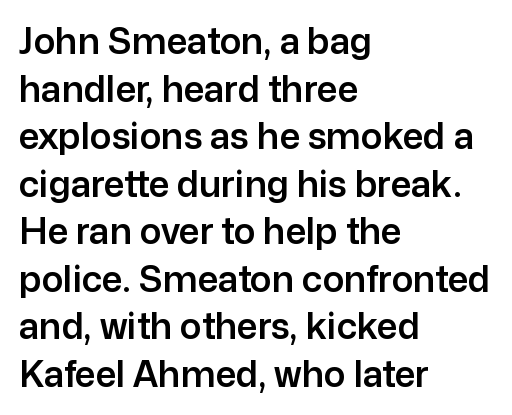
The compositor pushed each line to the left boundary. Decoration check: the copy has no underline. Characters follow at the spacing the type designer built in. A typesetter would mark this as roman, not italic. Notice how descenders clear the ascenders below comfortably — that's standard leading.
